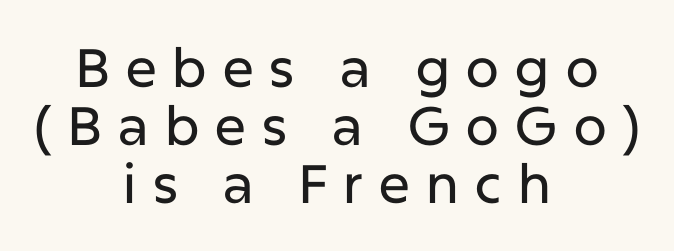
The rendering shows plain stroke endings on the letterforms — a sans-serif design. These lines are rendered in a variable-pitch font. Check the space under the baseline: it is left empty. Alignment: centered.
